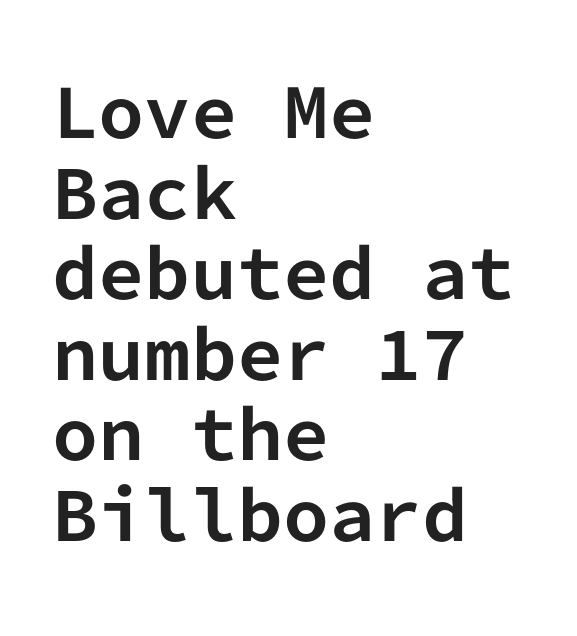
{"serif": "no", "italic": "no", "bold": "yes", "weight": "bold", "width": "normal", "stroke_contrast": "low", "x_height": "medium", "monospaced": "yes", "underline": "no", "align": "left", "line_spacing_ratio": 1.22, "letter_spacing": "normal", "letter_spacing_em": 0.0, "glyph_px": 66}
